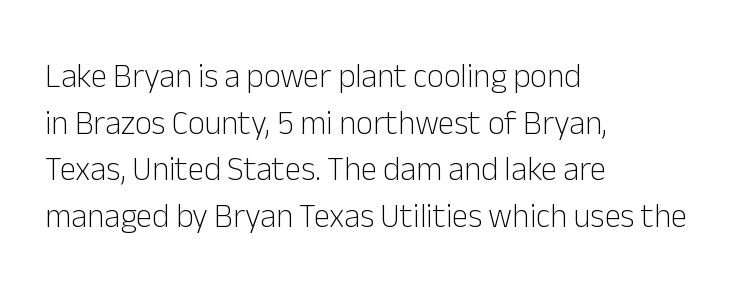
The image shows 33 px light sans-serif type, upright; set left-aligned, normal line spacing (1.41x), normal letter spacing, not underlined; low stroke contrast and a medium x-height.
